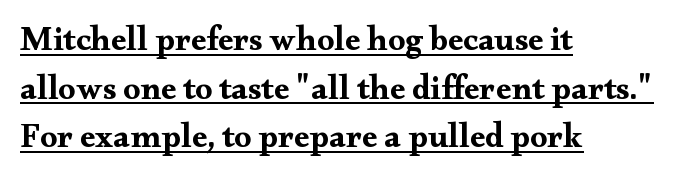
The image shows 34 px bold, wide serif type, upright; set left-aligned, normal line spacing (1.43x), normal letter spacing, underlined; medium stroke contrast and a small x-height.
